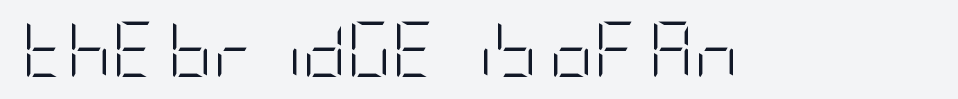
The image shows 55 px light, condensed sans-serif type, upright; set normal letter spacing, not underlined; low stroke contrast and a large x-height.
